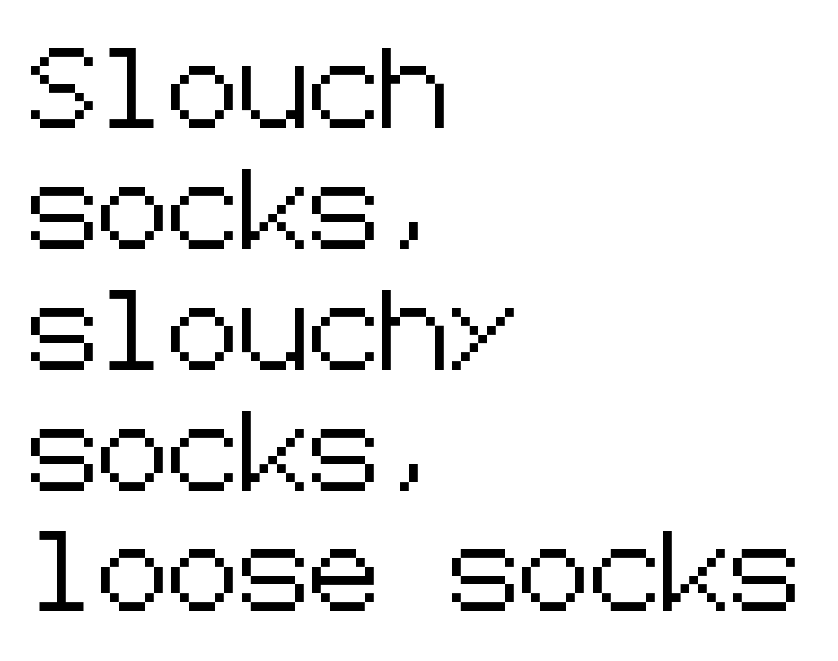
The image shows 79 px sans-serif type, upright; set left-aligned, normal line spacing (1.53x), normal letter spacing, not underlined; low stroke contrast and a medium x-height.
